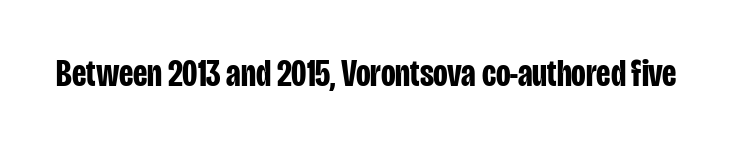
Q: Is the text bold? A: Yes.
Q: Is the text italic (slanted)? A: No, it is upright.
Q: Is the typeface a serif or a sans-serif typeface? A: Sans-serif.
Q: Is the text underlined? A: No.
Q: Is the spacing between letters normal or unusually wide? A: Normal.
Q: Width (condensed, normal, or wide)? A: Condensed.
Q: Stroke contrast? A: Low.
Q: x-height? A: Large.
Q: Monospaced? A: No.
